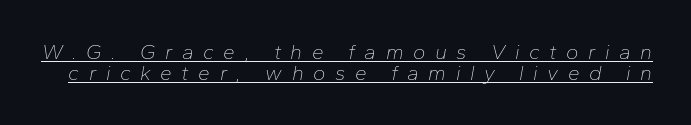
The lines are packed closely together with very little leading. The font is comparable to plain body text, perhaps lighter. Does a line run under the words? Yes, clearly. These lines have a slow, spaced-out rhythm from letter to letter.
